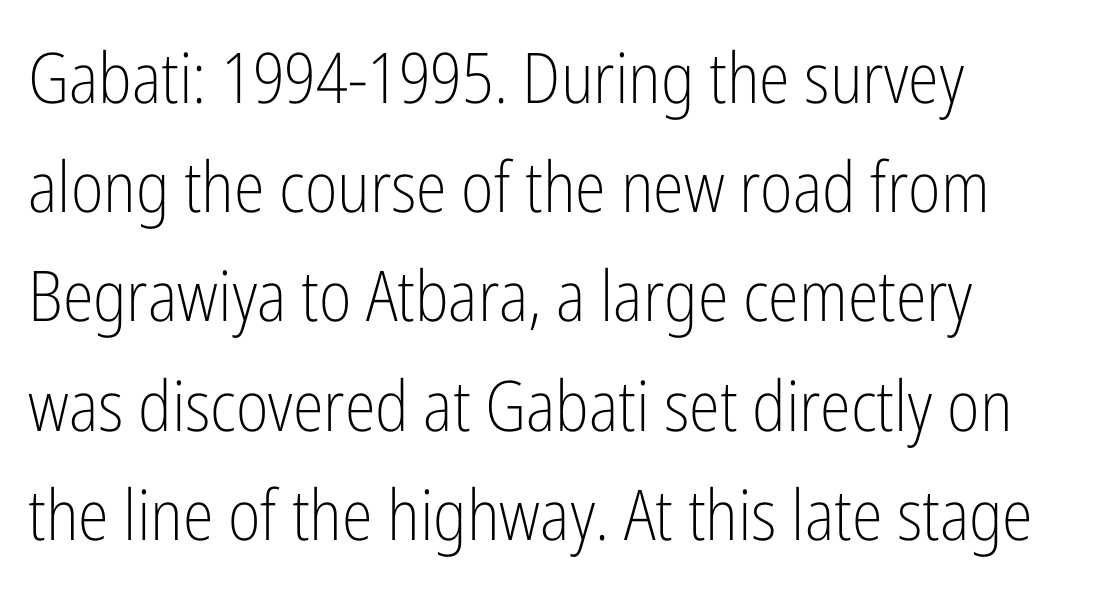
{"serif": "no", "italic": "no", "bold": "no", "weight": "light", "width": "condensed", "stroke_contrast": "low", "x_height": "medium", "monospaced": "no", "underline": "no", "align": "left", "line_spacing": "normal", "line_spacing_ratio": 1.56, "letter_spacing": "normal", "letter_spacing_em": 0.0, "glyph_px": 70}
